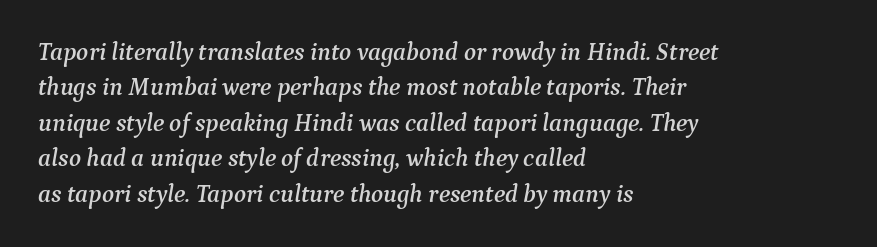
{"italic": "yes", "lean": "right", "slant_degrees": 9, "underline": "no", "align": "left", "line_spacing": "normal", "line_spacing_ratio": 1.42, "letter_spacing": "normal", "letter_spacing_em": 0.0, "glyph_px": 25}
